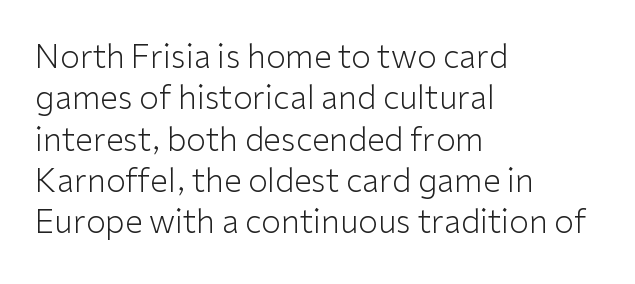
A quiet, ordinary-to-light weight characterises the typeface. The gap between lines stays unmarked. In terms of letterform style, serifs are entirely absent. Reading down the block, your eye returns to a fixed left position each line. Each letter keeps its own natural width here, so spacing adapts to shape. Letter spacing: default.
